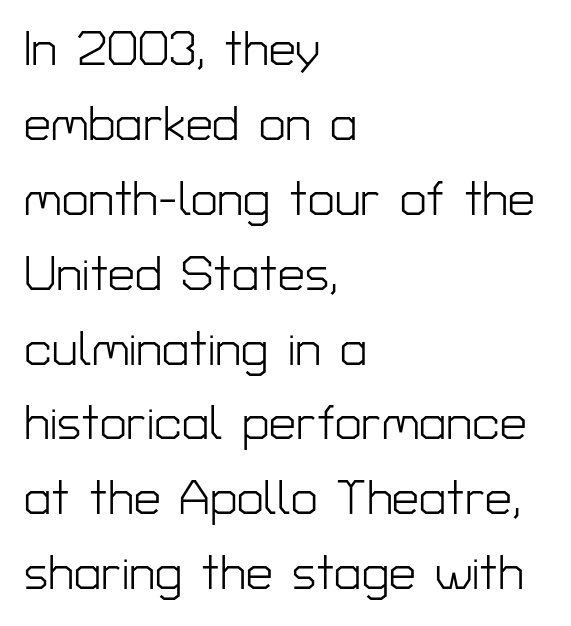
Anything drawn beneath the words? Only blank space. Posture: upright roman. The weight would be labelled regular, book, light, or lighter still. Look at the tracking — it's just the regular setting, nothing added.
